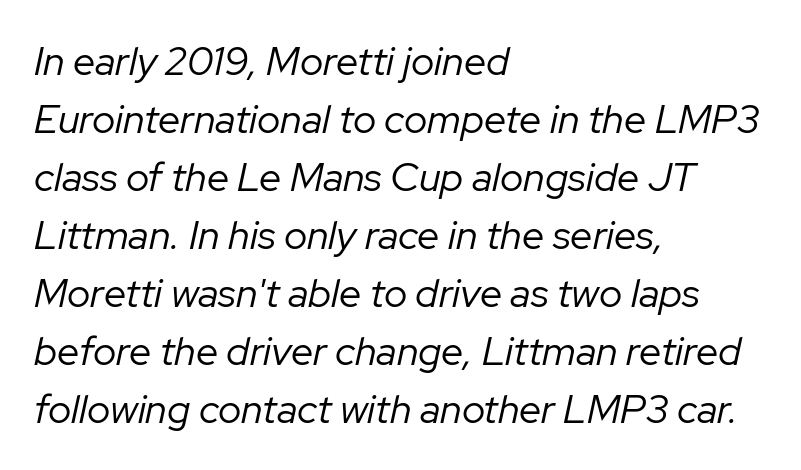
{"italic": "yes", "lean": "right", "slant_degrees": 12, "bold": "no", "weight": "regular", "width": "normal", "stroke_contrast": "low", "x_height": "medium", "monospaced": "no", "underline": "no", "align": "left", "line_spacing": "normal", "line_spacing_ratio": 1.45, "letter_spacing": "normal", "letter_spacing_em": 0.0, "glyph_px": 40}
